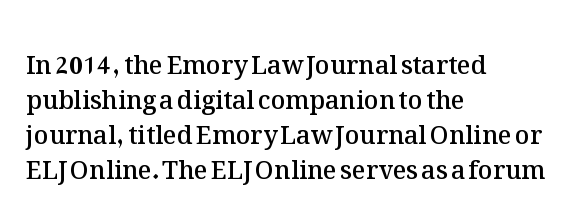
{"italic": "no", "bold": "semi", "underline": "no", "align": "left", "line_spacing": "normal", "line_spacing_ratio": 1.4, "letter_spacing": "normal", "letter_spacing_em": 0.0, "glyph_px": 25}
